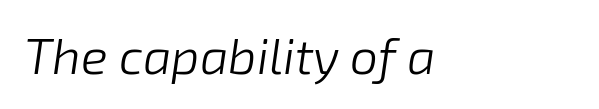
Letters rest on an invisible, unmarked baseline. Varying glyph widths throughout — classic text-font behaviour. The weight would be labelled regular, book, light, or lighter still. The rendering applies a slant to the glyphs. The type is set solid horizontally, with unmodified tracking. The paragraph shown leans on its left margin.
